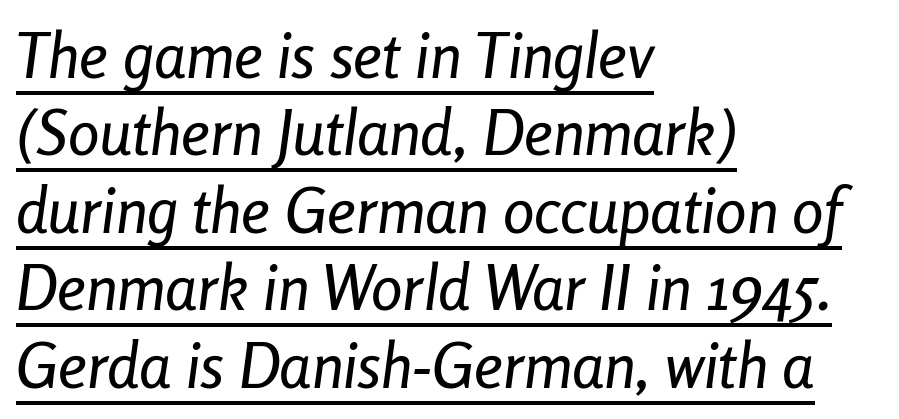
The image shows 63 px condensed type, italic (leaning right); set left-aligned, line spacing 1.23x, normal letter spacing, underlined; low stroke contrast and a medium x-height.
